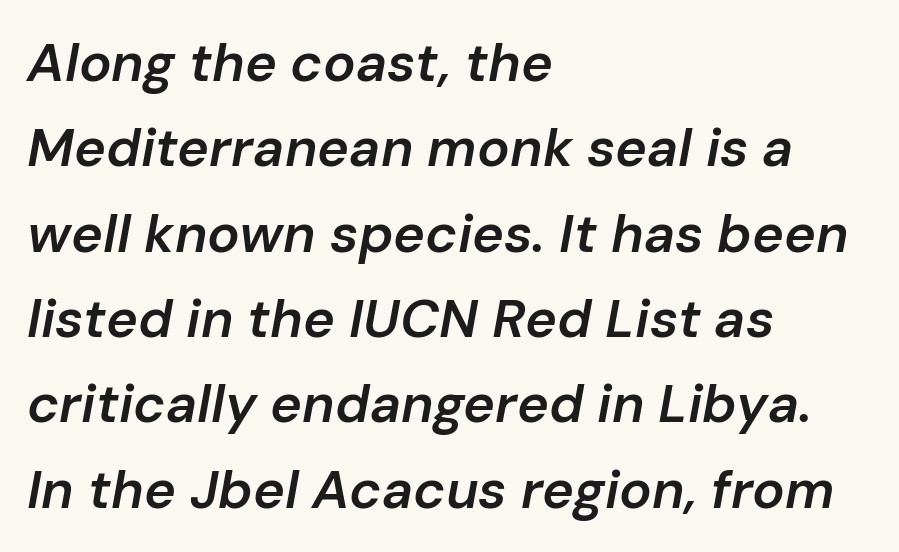
The image shows 54 px semibold type, italic (leaning right); set left-aligned, normal line spacing (1.58x), normal letter spacing, not underlined; low stroke contrast and a medium x-height.
